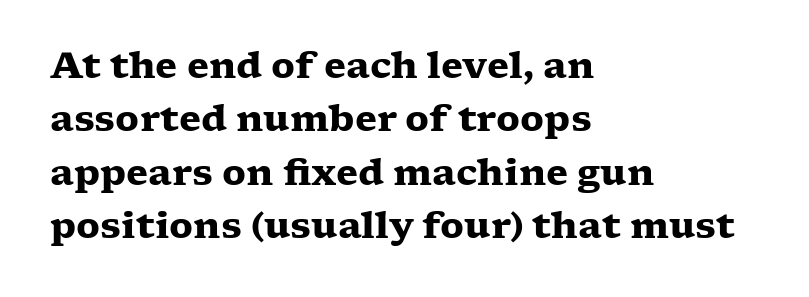
The image shows 36 px heavy, wide serif type, upright; set left-aligned, normal line spacing (1.48x), normal letter spacing, not underlined; low stroke contrast and a medium x-height.
